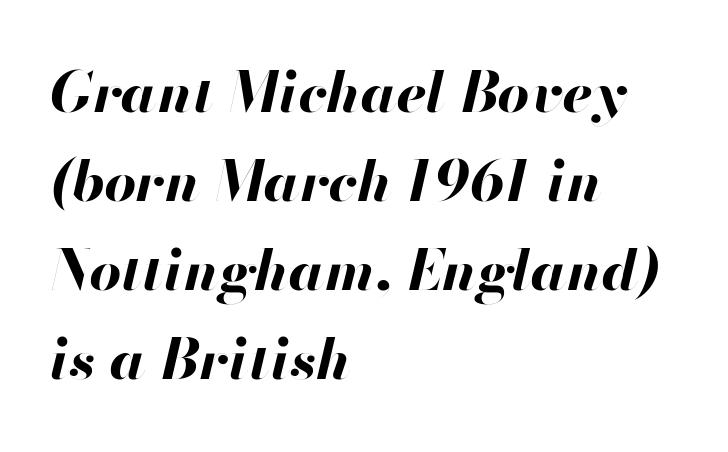
{"italic": "yes", "lean": "right", "slant_degrees": 13, "bold": "yes", "weight": "bold", "width": "normal", "stroke_contrast": "high", "x_height": "small", "monospaced": "no", "underline": "no", "align": "left", "line_spacing": "normal", "line_spacing_ratio": 1.59, "letter_spacing": "normal", "letter_spacing_em": 0.0, "glyph_px": 56}
